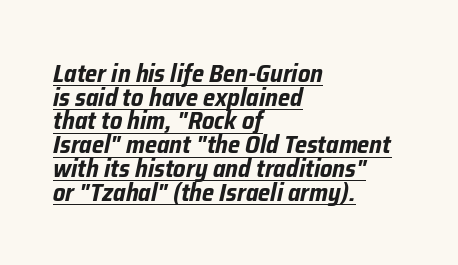
Q: Is the text bold? A: Yes.
Q: Is the text italic (slanted)? A: Yes, it leans right by about 12 degrees.
Q: Is the text underlined? A: Yes.
Q: How is the paragraph aligned? A: Left-aligned.
Q: Is the spacing between letters normal or unusually wide? A: Normal.
Q: Is the spacing between lines tight, normal or loose? A: Tight.
